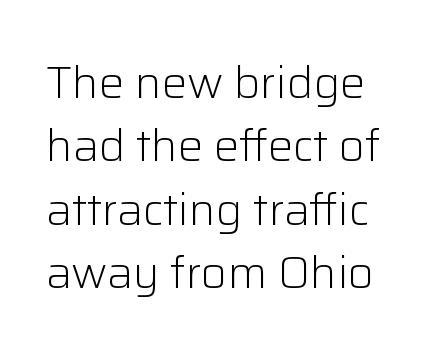
The baseline area is clear. Students, note that the glyphs here touch the page at normal intervals. Regarding serifs, this sample does without them. Weight: regular or lighter.
